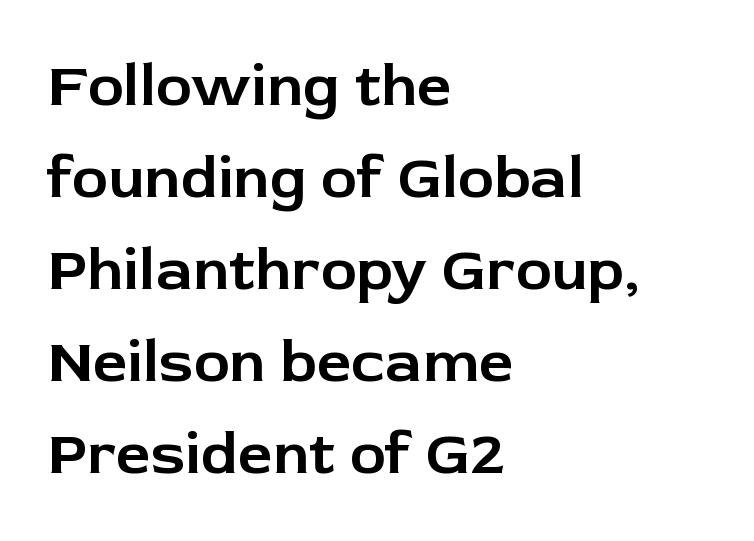
{"serif": "no", "italic": "no", "width": "normal", "stroke_contrast": "low", "x_height": "medium", "monospaced": "no", "underline": "no", "align": "left", "line_spacing": "normal", "line_spacing_ratio": 1.51, "letter_spacing": "normal", "letter_spacing_em": 0.0, "glyph_px": 61}
